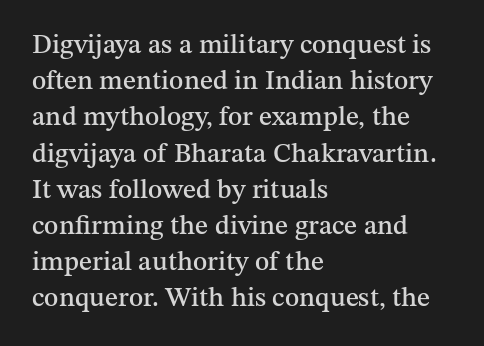
Q: Is the text italic (slanted)? A: No, it is upright.
Q: Is the text underlined? A: No.
Q: How is the paragraph aligned? A: Left-aligned.
Q: Is the spacing between letters normal or unusually wide? A: Normal.
Q: Is the spacing between lines tight, normal or loose? A: Normal.
